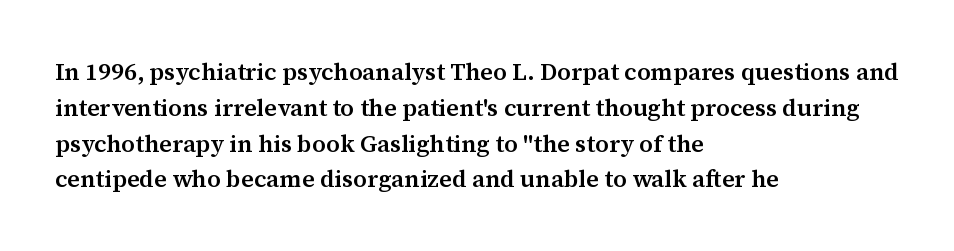
The image shows 24 px text type, upright; set left-aligned, normal line spacing (1.49x), normal letter spacing, not underlined.
